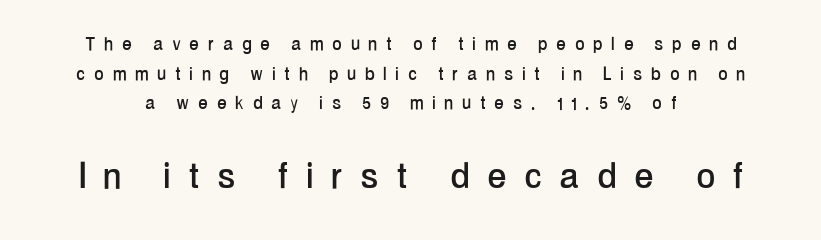
{"serif": "no", "italic": "no", "width": "condensed", "stroke_contrast": "low", "x_height": "medium", "monospaced": "no", "underline": "no", "line_spacing": "normal", "line_spacing_ratio": 1.35, "letter_spacing": "wide", "letter_spacing_em": 0.43, "larger_block": "second", "size_ratio": 2.0, "glyph_px": 44}
